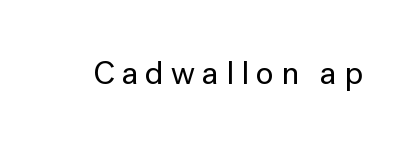
{"serif": "no", "italic": "no", "width": "normal", "stroke_contrast": "low", "x_height": "medium", "monospaced": "no", "underline": "no", "letter_spacing": "wide", "letter_spacing_em": 0.21, "glyph_px": 33}
